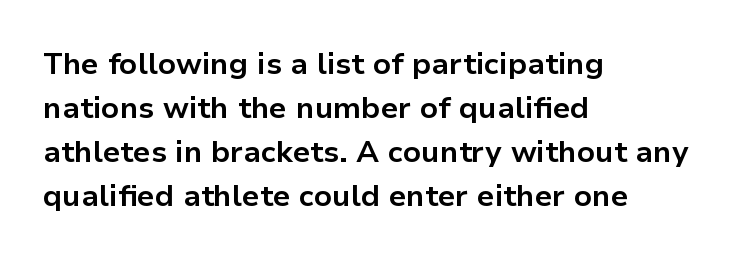
{"serif": "no", "italic": "no", "bold": "yes", "weight": "bold", "width": "normal", "stroke_contrast": "low", "x_height": "medium", "monospaced": "no", "underline": "no", "align": "left", "line_spacing": "normal", "line_spacing_ratio": 1.47, "letter_spacing": "normal", "letter_spacing_em": 0.0, "glyph_px": 30}
